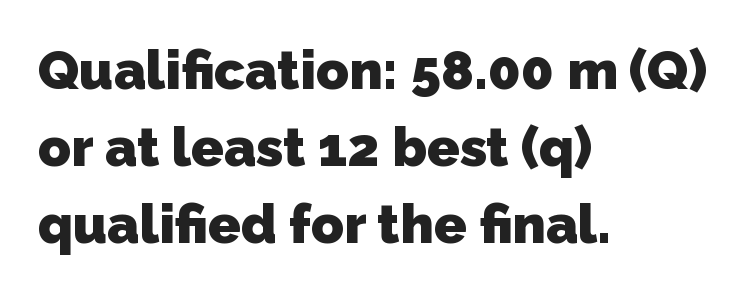
The image shows 54 px heavy sans-serif type; set left-aligned, normal line spacing (1.43x), normal letter spacing, not underlined; low stroke contrast and a medium x-height.
